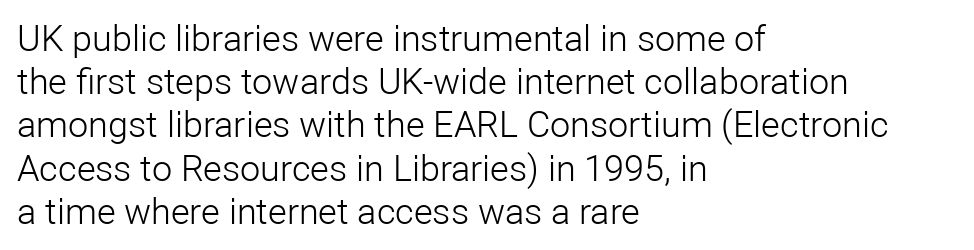
Q: Is the text bold? A: No.
Q: Is the text italic (slanted)? A: No, it is upright.
Q: Is the typeface a serif or a sans-serif typeface? A: Sans-serif.
Q: Is the text underlined? A: No.
Q: How is the paragraph aligned? A: Left-aligned.
Q: Is the spacing between letters normal or unusually wide? A: Normal.
Q: Width (condensed, normal, or wide)? A: Normal.
Q: Stroke contrast? A: Low.
Q: x-height? A: Medium.
Q: Monospaced? A: No.
